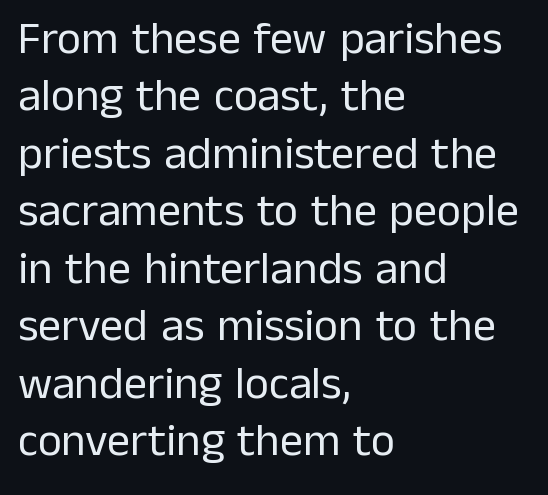
The image shows 46 px regular-weight sans-serif type, upright; set left-aligned, normal line spacing (1.25x), normal letter spacing, not underlined; low stroke contrast and a medium x-height.
